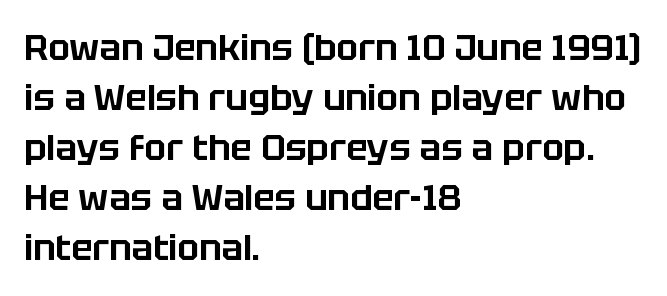
Horizontal alignment here is leftward, the default for most running prose. Each letter keeps its own natural width here, so spacing adapts to shape. The vertical gap from one line to the next is medium. These lines are composed in type without serifs. Check the space under the baseline: it is left empty.
